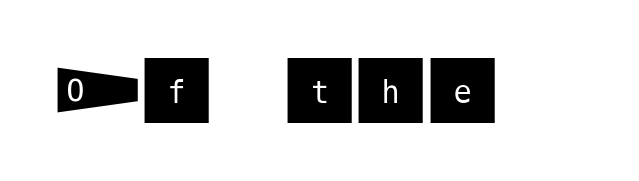
Q: Is the text italic (slanted)? A: No, it is upright.
Q: Is the typeface a serif or a sans-serif typeface? A: Sans-serif.
Q: Is the text underlined? A: No.
Q: Is the spacing between letters normal or unusually wide? A: Normal.
Q: Width (condensed, normal, or wide)? A: Normal.
Q: Stroke contrast? A: Medium.
Q: x-height? A: Large.
